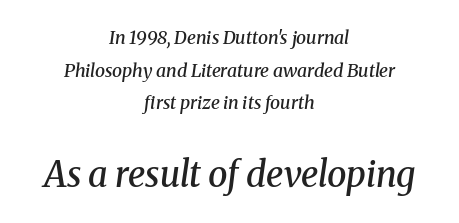
Q: Is the text bold? A: Semi-bold.
Q: Is the text italic (slanted)? A: Yes, it leans right by about 8 degrees.
Q: Is the typeface a serif or a sans-serif typeface? A: Serif.
Q: Is the text underlined? A: No.
Q: How is the paragraph aligned? A: Centered.
Q: Is the spacing between letters normal or unusually wide? A: Normal.
Q: Which block of text is set in a larger size, the first (top) or the second (bottom)? A: The second (bottom) one.
Q: Width (condensed, normal, or wide)? A: Normal.
Q: Stroke contrast? A: Medium.
Q: x-height? A: Medium.
Q: Monospaced? A: No.
